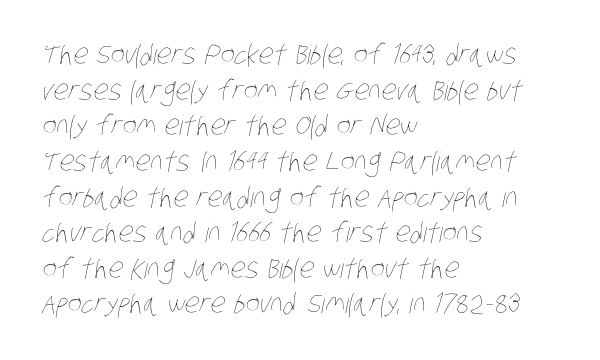
Q: Is the text bold? A: No.
Q: Is the text underlined? A: No.
Q: How is the paragraph aligned? A: Left-aligned.
Q: Is the spacing between letters normal or unusually wide? A: Normal.
Q: Is the spacing between lines tight, normal or loose? A: Normal.
